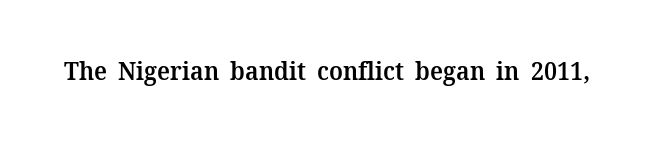
The image shows 25 px text type, upright; set normal letter spacing, not underlined.
